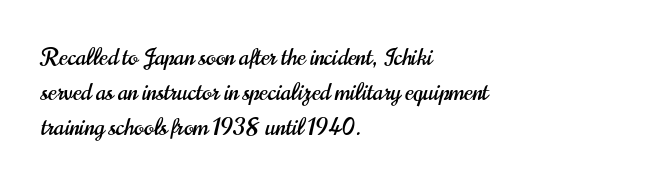
The designer left line spacing at the default. The face used here is rendered with its standard letterfit. The rag falls on the right side of this text block. The words here are not underlined.
